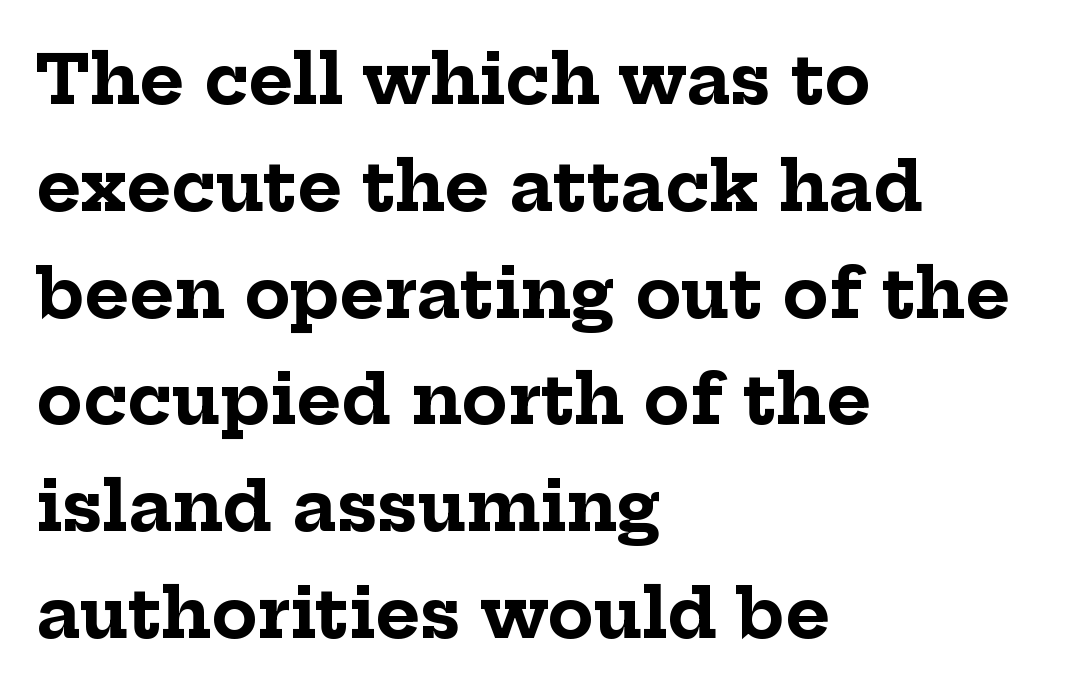
Q: Is the text bold? A: Yes.
Q: Is the text italic (slanted)? A: No, it is upright.
Q: Is the typeface a serif or a sans-serif typeface? A: Serif.
Q: Is the text underlined? A: No.
Q: How is the paragraph aligned? A: Left-aligned.
Q: Is the spacing between letters normal or unusually wide? A: Normal.
Q: Is the spacing between lines tight, normal or loose? A: Normal.
Q: Width (condensed, normal, or wide)? A: Normal.
Q: Stroke contrast? A: Low.
Q: x-height? A: Medium.
Q: Monospaced? A: No.
